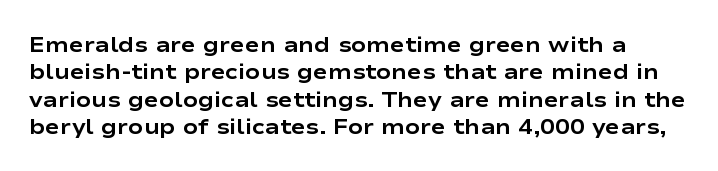
Q: Is the text bold? A: Yes.
Q: Is the text italic (slanted)? A: No, it is upright.
Q: Is the text underlined? A: No.
Q: Is the spacing between letters normal or unusually wide? A: Normal.
